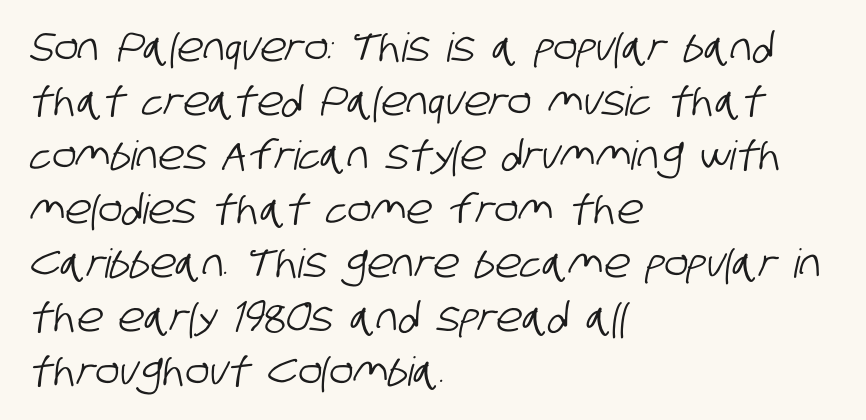
{"serif": "no", "width": "condensed", "stroke_contrast": "low", "x_height": "large", "monospaced": "no", "underline": "no", "align": "left", "line_spacing": "normal", "line_spacing_ratio": 1.35, "letter_spacing": "normal", "letter_spacing_em": 0.0, "glyph_px": 40}
